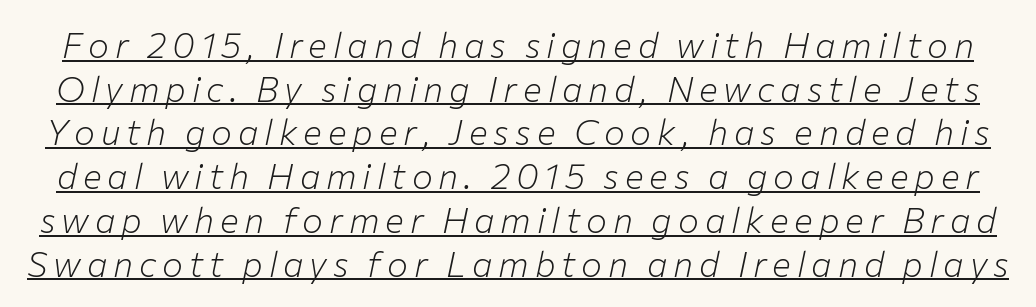
The image shows 35 px light type, italic (leaning right); set normal line spacing (1.25x), underlined; low stroke contrast and a medium x-height.
